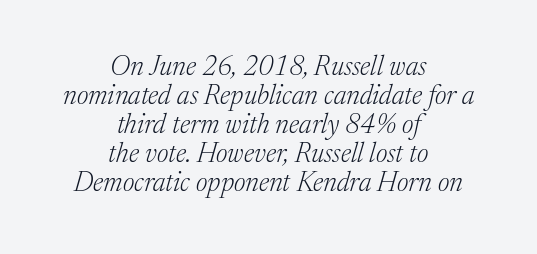
Q: Is the text bold? A: No.
Q: Is the text italic (slanted)? A: Yes, it leans right by about 17 degrees.
Q: Is the text underlined? A: No.
Q: How is the paragraph aligned? A: Centered.
Q: Is the spacing between letters normal or unusually wide? A: Normal.
Q: Is the spacing between lines tight, normal or loose? A: Tight.
